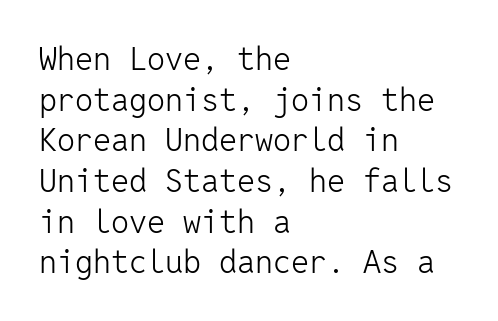
Font category for this specimen: sans-serif. Successive baselines arrive at the customary interval. Ink coverage per letter is moderate at most. The zone under the glyphs is completely vacant. Is this a fixed-width face? Yes — each glyph sits in an identical cell.
